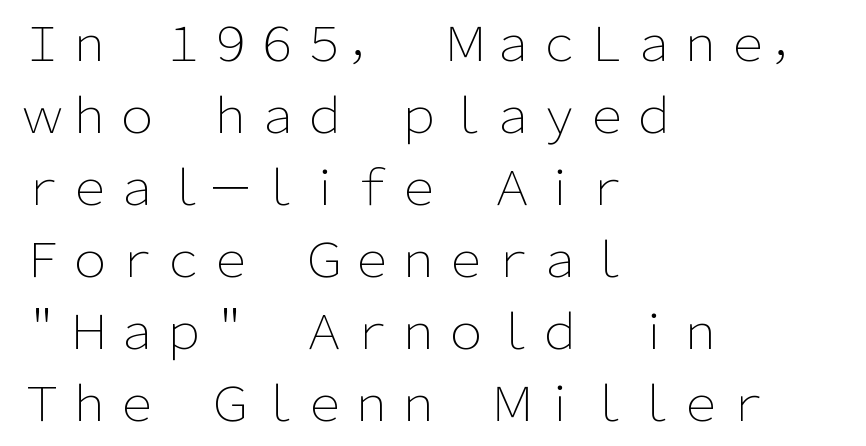
The face looks like a standard text weight, possibly lighter. The passage shown is typed in a proportional face where columns would drift. The space directly below the letters is spotless. Short and long lines alike share a common starting point at left. The space between consecutive lines is moderate.
